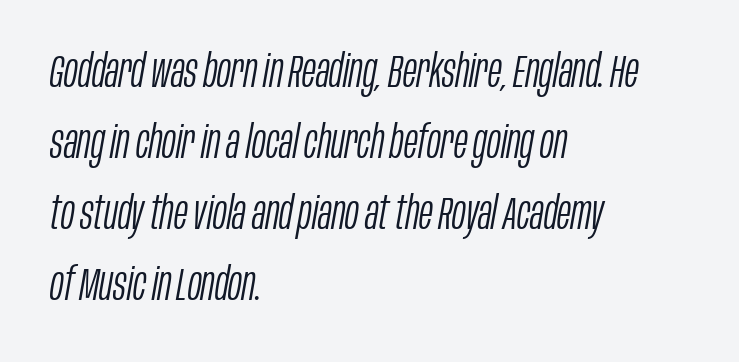
The line texture is even and compact thanks to regular tracking. Casual observation: everything's shoved over to the left. The font sits on the lighter half of the weight spectrum, regular included. Style check: oblique. A normal amount of white space separates one row of letters from the next. Do the characters align in a grid? No, the font is proportional.
